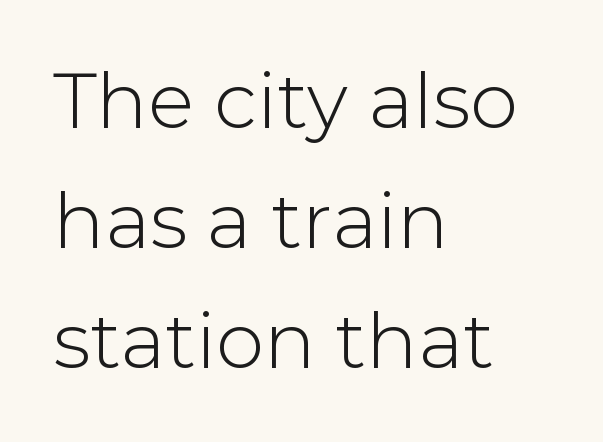
Serifs: no, the terminals of the letterforms are clean. Look at the tracking — it's just the regular setting, nothing added. Horizontally, the lines are justified to the leading edge only. Nope, not italic — everything's standing straight. Check the space under the baseline: it is left empty. If you measured baseline to baseline, you'd find a middling distance.
